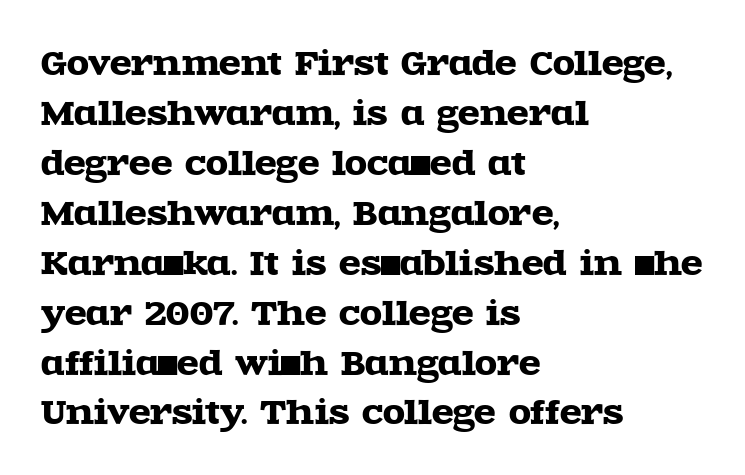
Q: Is the text italic (slanted)? A: No, it is upright.
Q: Is the typeface a serif or a sans-serif typeface? A: Serif.
Q: Is the text underlined? A: No.
Q: How is the paragraph aligned? A: Left-aligned.
Q: Is the spacing between letters normal or unusually wide? A: Normal.
Q: Is the spacing between lines tight, normal or loose? A: Normal.
Q: Width (condensed, normal, or wide)? A: Wide.
Q: x-height? A: Large.
Q: Monospaced? A: No.
